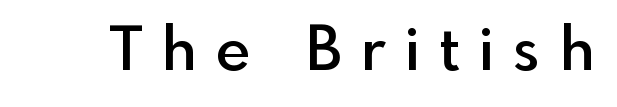
Each glyph is drawn with semibold strokes, heavier than normal yet not fully bold. In terms of letterspacing, this is a distinctly airy, spread setting. No feet cap the strokes, marking this as sans-serif type. Rule under the text: the space is simply empty. Spacing verdict: proportional, widths tailored to each character. Characters remain perfectly vertical along every line.
